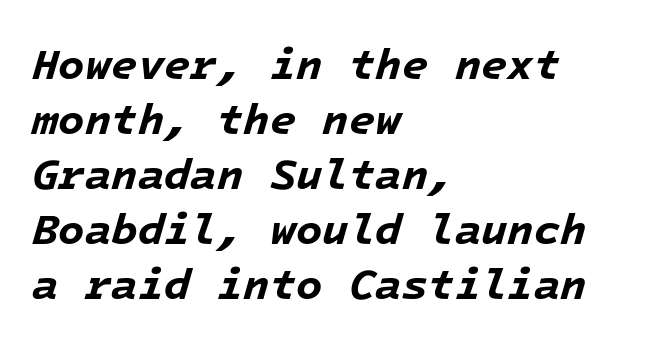
Q: Is the text bold? A: Yes.
Q: Is the text italic (slanted)? A: Yes, it leans right by about 16 degrees.
Q: Is the text underlined? A: No.
Q: How is the paragraph aligned? A: Left-aligned.
Q: Is the spacing between letters normal or unusually wide? A: Normal.
Q: Is the spacing between lines tight, normal or loose? A: Normal.
Q: Width (condensed, normal, or wide)? A: Normal.
Q: Stroke contrast? A: Low.
Q: x-height? A: Medium.
Q: Monospaced? A: Yes.
